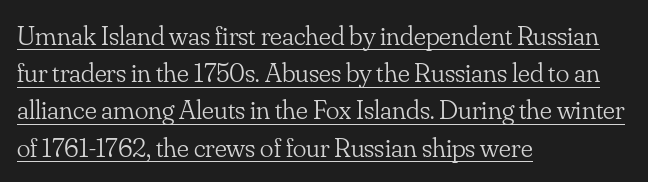
Q: Is the text bold? A: No.
Q: Is the text italic (slanted)? A: No, it is upright.
Q: Is the typeface a serif or a sans-serif typeface? A: Serif.
Q: Is the text underlined? A: Yes.
Q: How is the paragraph aligned? A: Left-aligned.
Q: Is the spacing between letters normal or unusually wide? A: Normal.
Q: Is the spacing between lines tight, normal or loose? A: Normal.
Q: Width (condensed, normal, or wide)? A: Normal.
Q: Stroke contrast? A: Low.
Q: x-height? A: Small.
Q: Monospaced? A: No.
